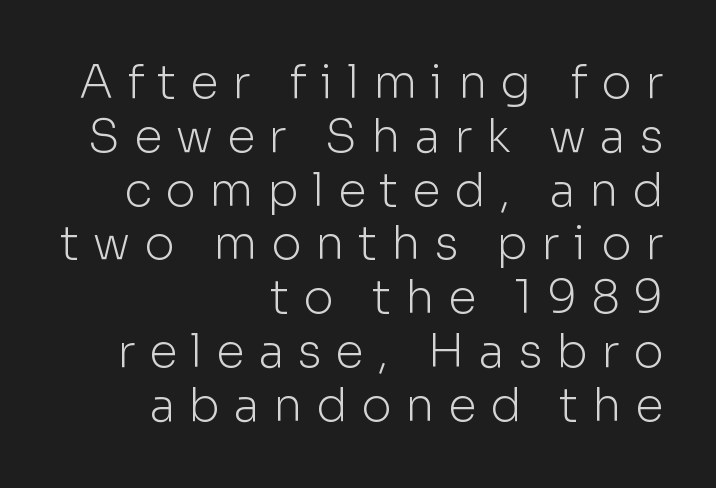
{"serif": "no", "italic": "no", "bold": "no", "weight": "light", "width": "normal", "stroke_contrast": "low", "x_height": "medium", "monospaced": "no", "underline": "no", "align": "right", "line_spacing_ratio": 1.17, "letter_spacing": "wide", "letter_spacing_em": 0.3, "glyph_px": 46}
